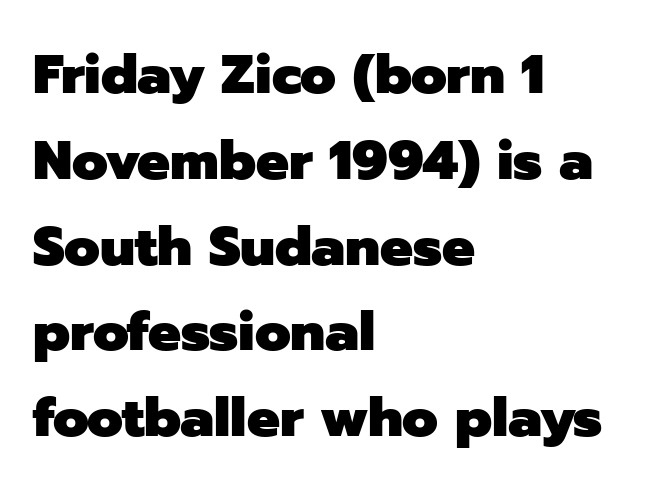
{"serif": "no", "italic": "no", "bold": "yes", "weight": "heavy", "width": "normal", "stroke_contrast": "low", "x_height": "medium", "monospaced": "no", "underline": "no", "align": "left", "line_spacing": "normal", "line_spacing_ratio": 1.56, "letter_spacing": "normal", "letter_spacing_em": 0.0, "glyph_px": 55}
